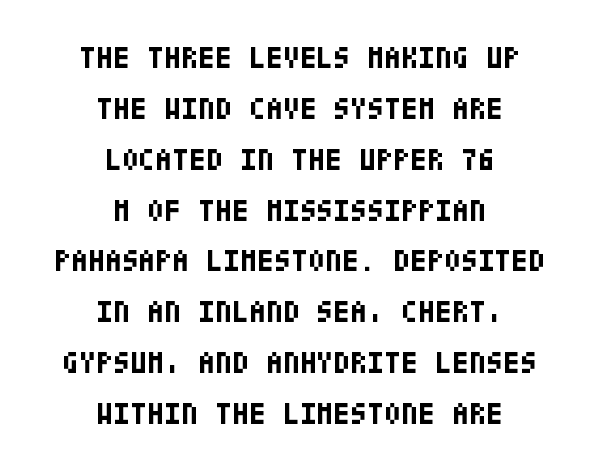
Q: Is the text bold? A: Yes.
Q: Is the text italic (slanted)? A: No, it is upright.
Q: Is the typeface a serif or a sans-serif typeface? A: Sans-serif.
Q: Is the text underlined? A: No.
Q: How is the paragraph aligned? A: Centered.
Q: Is the spacing between letters normal or unusually wide? A: Normal.
Q: Is the spacing between lines tight, normal or loose? A: Normal.
Q: Width (condensed, normal, or wide)? A: Condensed.
Q: Stroke contrast? A: Low.
Q: x-height? A: Large.
